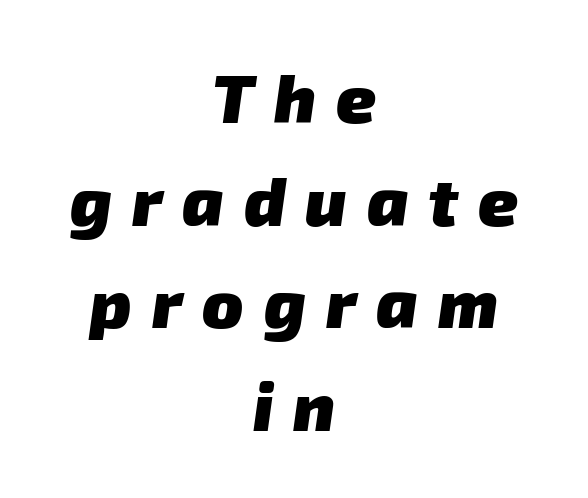
{"serif": "no", "bold": "yes", "weight": "heavy", "width": "normal", "stroke_contrast": "low", "x_height": "medium", "monospaced": "no", "underline": "no", "align": "center", "line_spacing": "normal", "line_spacing_ratio": 1.51, "letter_spacing": "wide", "letter_spacing_em": 0.29, "glyph_px": 68}
